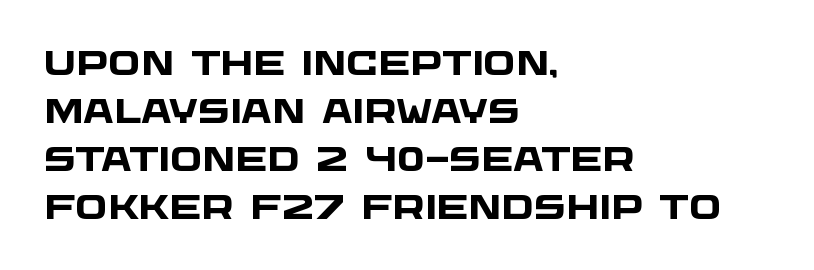
{"serif": "no", "bold": "yes", "weight": "heavy", "width": "wide", "stroke_contrast": "low", "x_height": "large", "monospaced": "no", "underline": "no", "align": "left", "line_spacing": "normal", "line_spacing_ratio": 1.41, "letter_spacing": "normal", "letter_spacing_em": 0.0, "glyph_px": 34}
